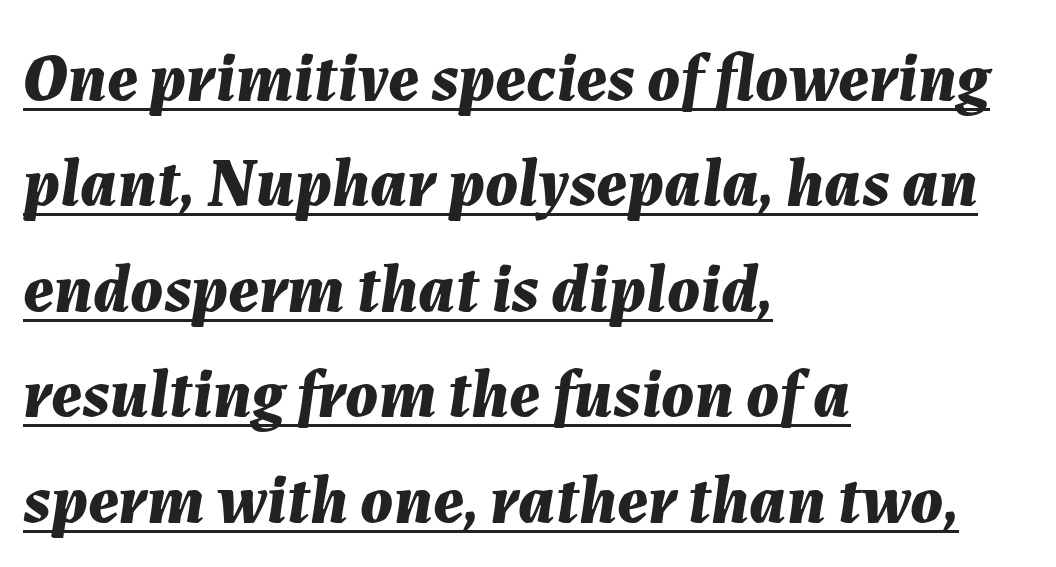
The image shows 68 px bold type, italic (leaning right); set left-aligned, normal line spacing (1.55x), normal letter spacing, underlined; medium stroke contrast and a medium x-height.
